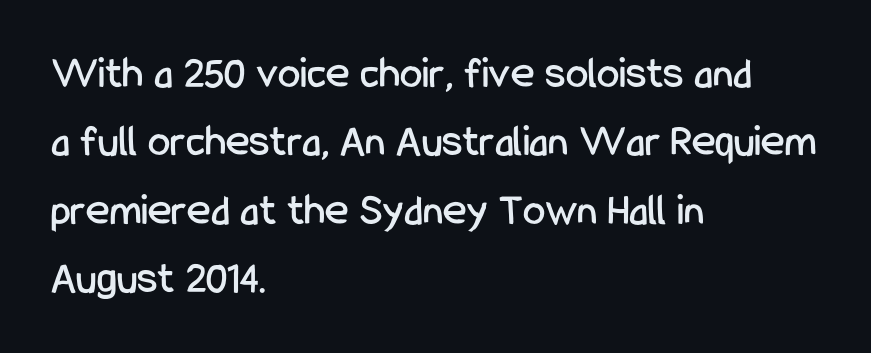
The compositor pushed each line to the left boundary. A typesetter would label this face a sans. Every stem runs plumb, perpendicular to the baseline. Tracking value appears to be zero — textbook default spacing.
